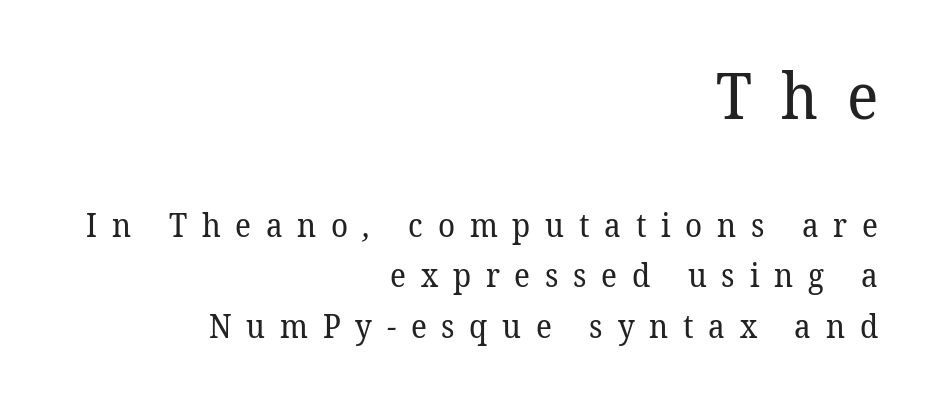
The image shows 63 px regular-weight serif type; set right-aligned, normal line spacing (1.59x), unusually wide letter spacing (+0.46 em), not underlined; the first (top) block is 1.97x larger; low stroke contrast and a medium x-height.
